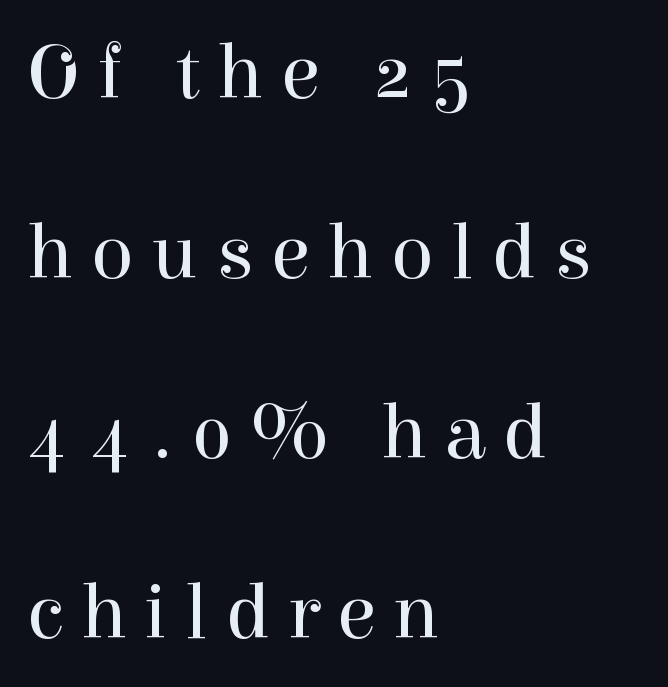
Whoever set this chose breathing room over compactness in the vertical rhythm. Is this a heavy cut? Hardly; it is regular or lighter. The letters carry serifs — small finishing strokes at the ends of their stems. Note the varied advance widths — an 'i' is clearly narrower than an 'm'. Words appear elongated and porous because spacing is wide.
